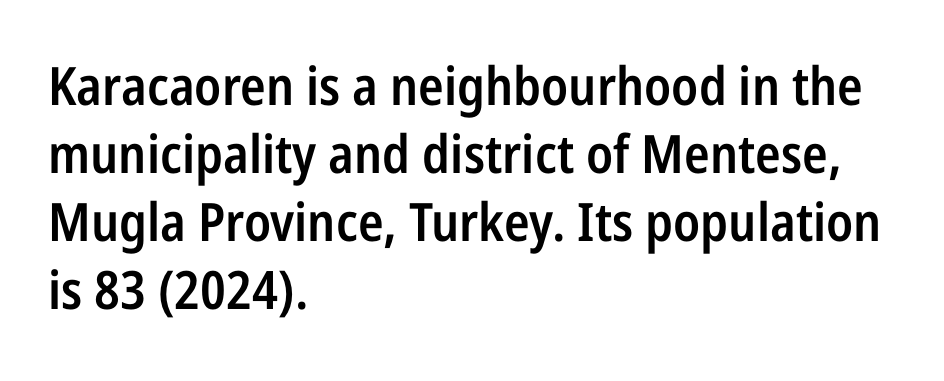
{"serif": "no", "italic": "no", "bold": "semi", "weight": "semibold", "width": "condensed", "stroke_contrast": "low", "x_height": "medium", "monospaced": "no", "underline": "no", "align": "left", "line_spacing": "normal", "line_spacing_ratio": 1.28, "letter_spacing": "normal", "letter_spacing_em": 0.0, "glyph_px": 53}
